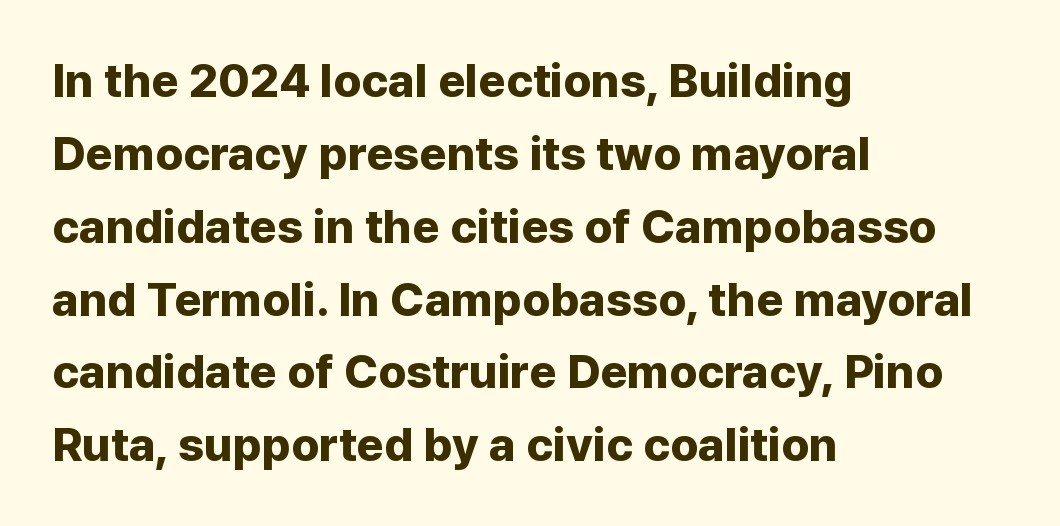
This sample keeps an unexceptional amount of space between lines. Horizontally, the lines are justified to the leading edge only. Here the designer chose a conventional face with non-uniform glyph widths. The glyphs in this specimen are sans serif. Quick note: not italic, upright.
